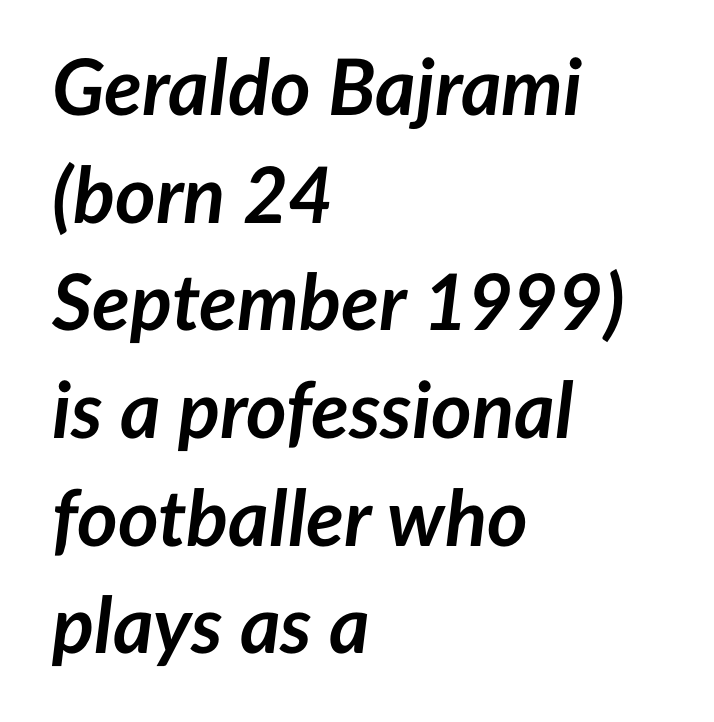
Q: Is the text bold? A: Yes.
Q: Is the text italic (slanted)? A: Yes, it leans right by about 7 degrees.
Q: Is the text underlined? A: No.
Q: How is the paragraph aligned? A: Left-aligned.
Q: Is the spacing between letters normal or unusually wide? A: Normal.
Q: Is the spacing between lines tight, normal or loose? A: Normal.
Q: Width (condensed, normal, or wide)? A: Normal.
Q: Stroke contrast? A: Low.
Q: x-height? A: Medium.
Q: Monospaced? A: No.
